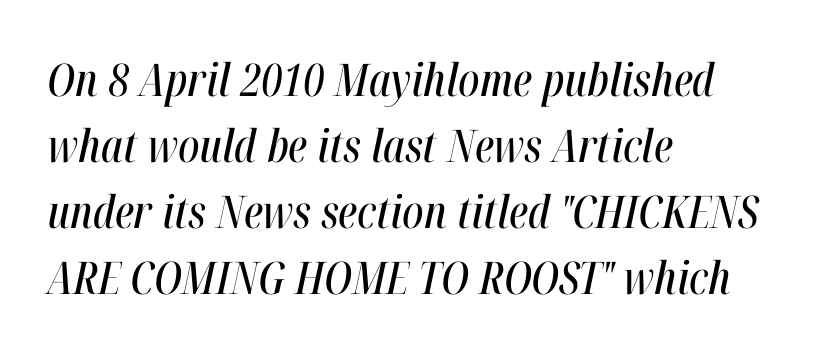
Q: Is the text italic (slanted)? A: Yes, it leans right by about 12 degrees.
Q: Is the text underlined? A: No.
Q: How is the paragraph aligned? A: Left-aligned.
Q: Is the spacing between letters normal or unusually wide? A: Normal.
Q: Is the spacing between lines tight, normal or loose? A: Normal.
Q: Width (condensed, normal, or wide)? A: Condensed.
Q: Stroke contrast? A: High.
Q: x-height? A: Medium.
Q: Monospaced? A: No.
